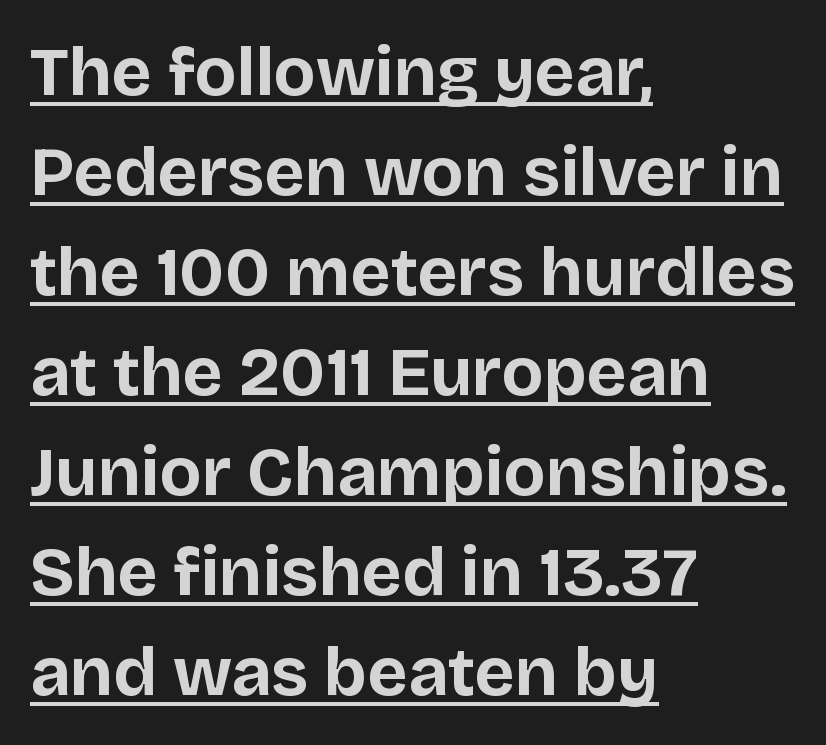
Pretty heavy lettering here — definitely bold. Font category for this specimen: sans-serif. The type is set solid horizontally, with unmodified tracking. Horizontally, the lines are justified to the leading edge only. Proportional: the letters do not fall into vertical columns. The rendering uses the underline text-decoration.
